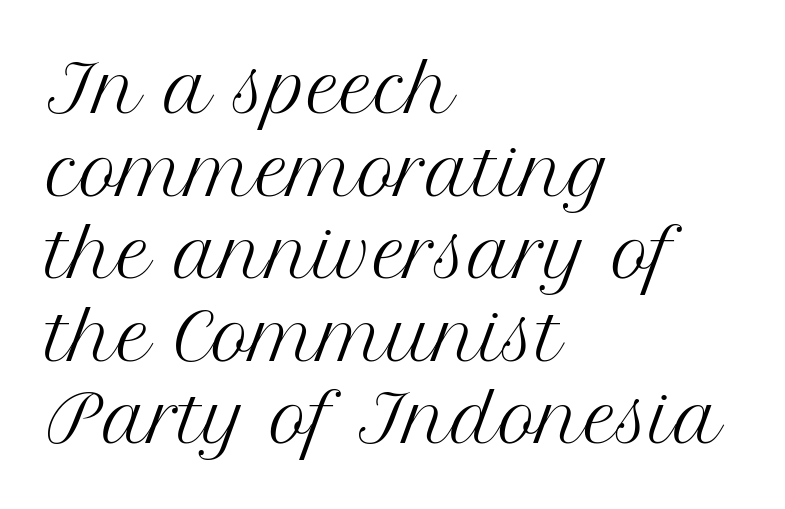
The image shows 65 px regular-weight type; set left-aligned, normal line spacing (1.27x), normal letter spacing, not underlined; medium stroke contrast and a medium x-height.
